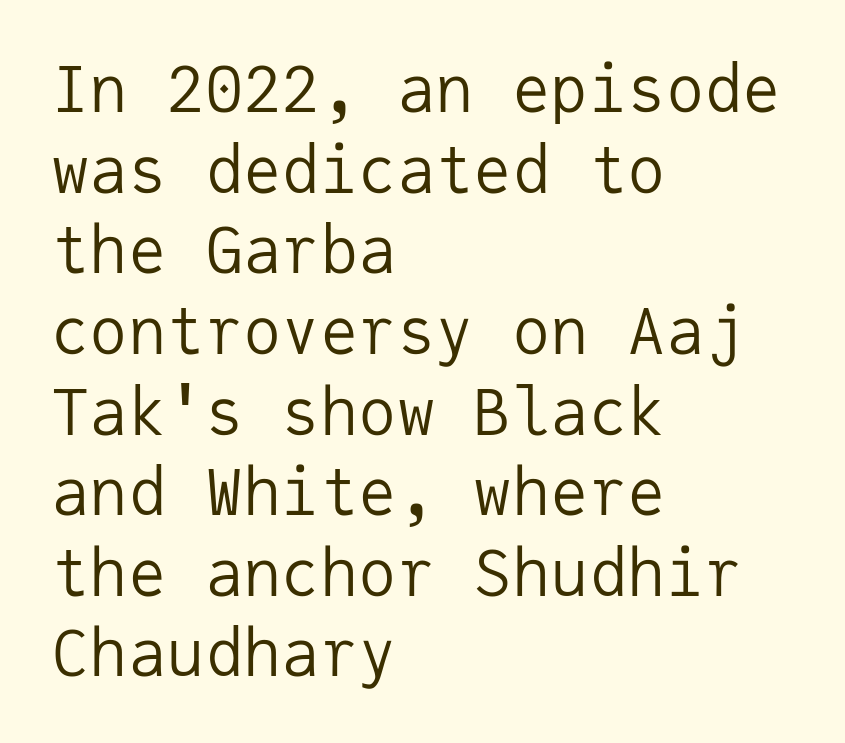
The image shows 64 px regular-weight sans-serif type, upright, monospaced; set left-aligned, normal line spacing (1.26x), normal letter spacing, not underlined; low stroke contrast and a medium x-height.
